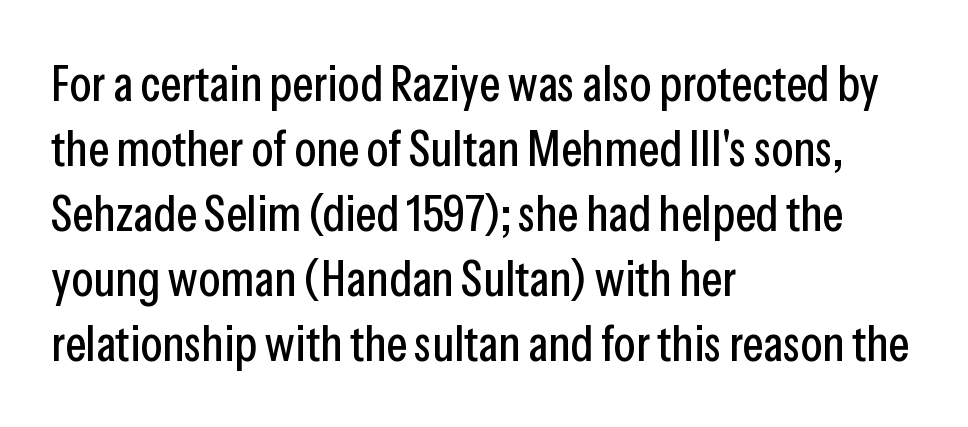
The image shows 50 px condensed sans-serif type, upright; set left-aligned, normal line spacing (1.3x), normal letter spacing, not underlined; low stroke contrast and a medium x-height.
